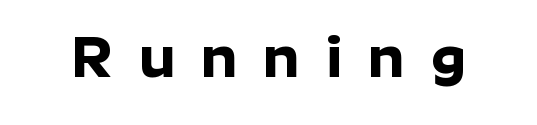
Do the letters lean? They stand straight. The passage shown is emphatically bold. You could not count columns in this text — the font is proportionally spaced. What kind of face is this? One without serifs — a sans. Someone cranked the tracking dial way up on this one.
